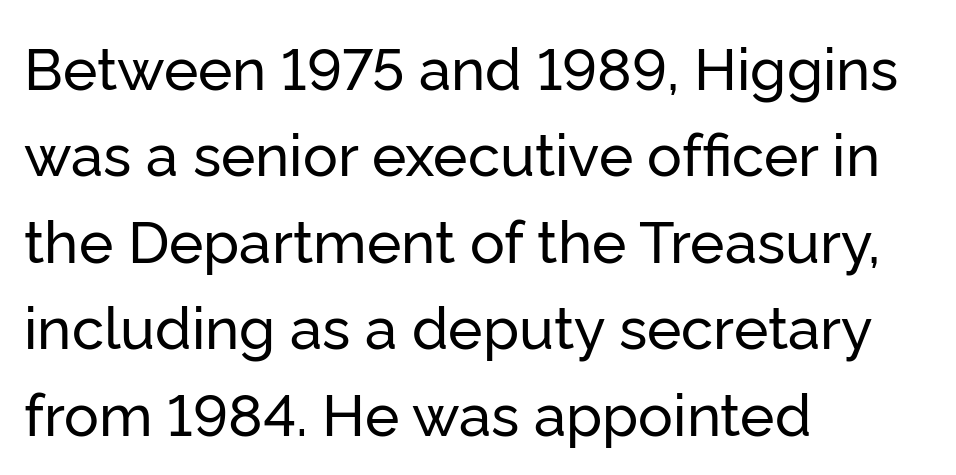
{"serif": "no", "italic": "no", "width": "normal", "stroke_contrast": "low", "x_height": "medium", "monospaced": "no", "underline": "no", "align": "left", "line_spacing": "normal", "line_spacing_ratio": 1.49, "letter_spacing": "normal", "letter_spacing_em": 0.0, "glyph_px": 58}
